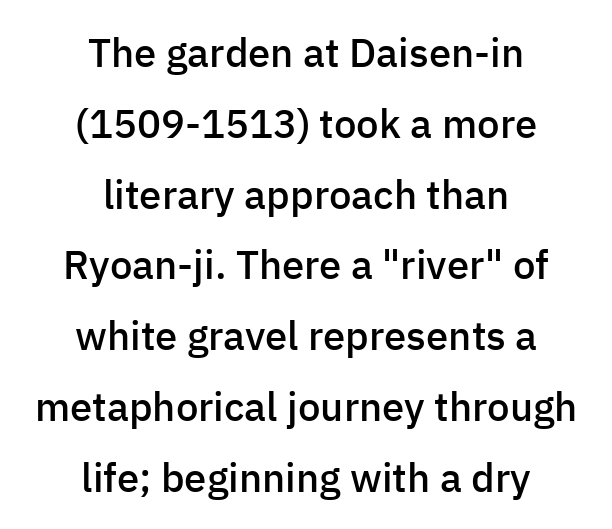
Tracking here is standard; glyphs follow each other at the usual distance. Typeset on center — no edge is straight. No word sits above an underline. The text was rendered using a sans face with plain stroke endings.
